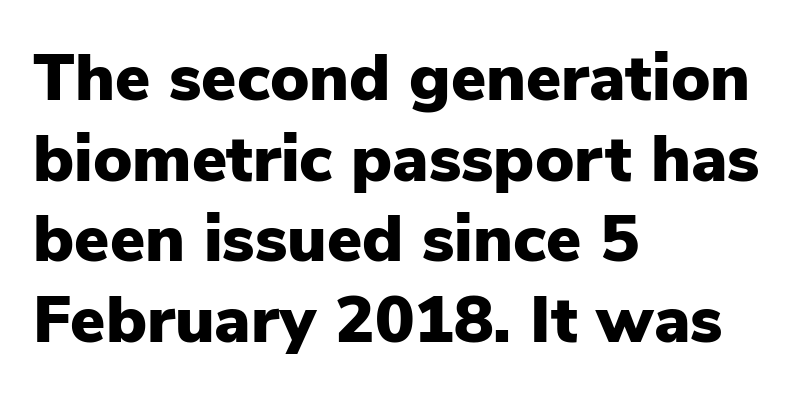
{"serif": "no", "italic": "no", "bold": "yes", "weight": "heavy", "width": "normal", "stroke_contrast": "low", "x_height": "medium", "monospaced": "no", "underline": "no", "align": "left", "line_spacing_ratio": 1.22, "letter_spacing": "normal", "letter_spacing_em": 0.0, "glyph_px": 66}
